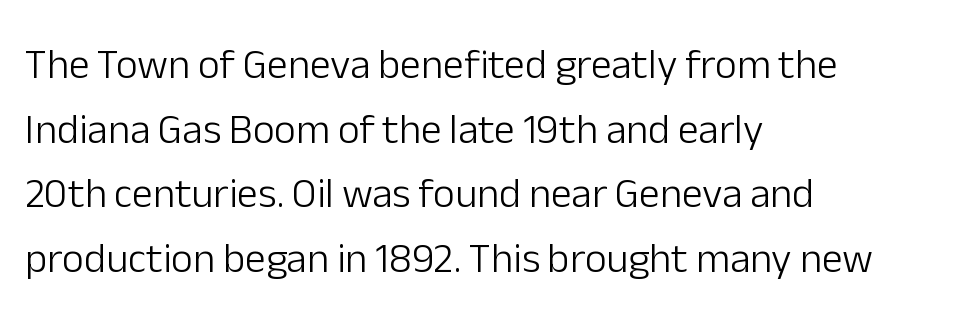
The image shows 42 px light sans-serif type, upright; set left-aligned, normal line spacing (1.54x), normal letter spacing, not underlined; low stroke contrast and a medium x-height.
